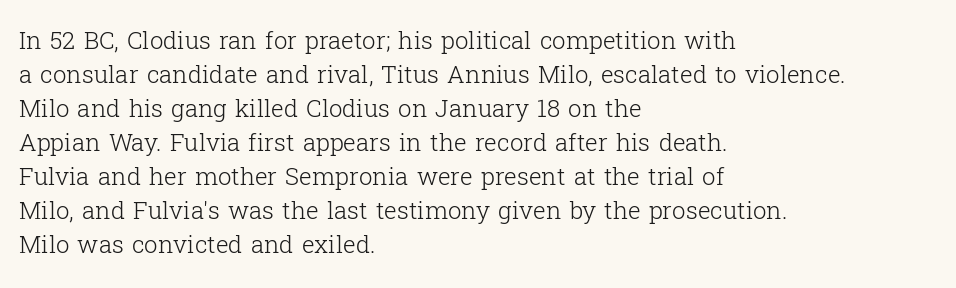
{"italic": "no", "bold": "no", "underline": "no", "align": "left", "line_spacing": "normal", "line_spacing_ratio": 1.42, "letter_spacing": "normal", "letter_spacing_em": 0.0, "glyph_px": 24}
